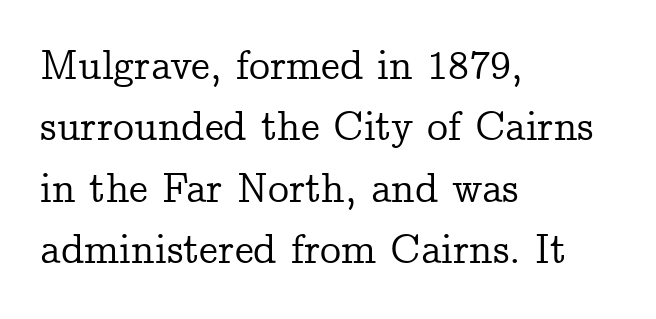
Glance below the letters and you will spot only blank space. Ordinary non-slanted type is in use. This sample has the flowing, uneven cadence of proportional lettering. Each word holds together tightly as a unit, with standard inter-letter gaps. Regarding leading, the lines here are spaced in the standard way.
